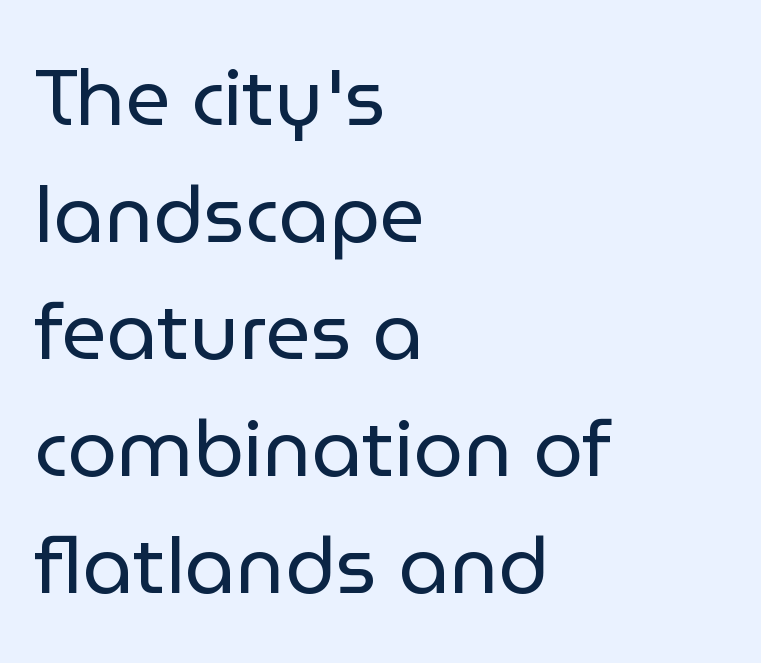
Q: Is the text bold? A: No.
Q: Is the text italic (slanted)? A: No, it is upright.
Q: Is the typeface a serif or a sans-serif typeface? A: Sans-serif.
Q: Is the text underlined? A: No.
Q: How is the paragraph aligned? A: Left-aligned.
Q: Is the spacing between letters normal or unusually wide? A: Normal.
Q: Is the spacing between lines tight, normal or loose? A: Normal.
Q: Width (condensed, normal, or wide)? A: Normal.
Q: Stroke contrast? A: Low.
Q: x-height? A: Medium.
Q: Monospaced? A: No.
